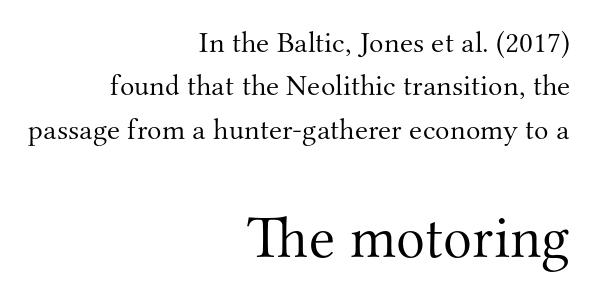
The image shows 60 px light serif type, upright; set right-aligned, normal line spacing (1.45x), normal letter spacing, not underlined; the second (bottom) block is 2.0x larger; medium stroke contrast and a small x-height.
